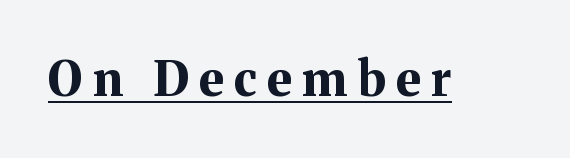
{"serif": "yes", "italic": "no", "bold": "yes", "weight": "bold", "width": "normal", "stroke_contrast": "medium", "x_height": "medium", "monospaced": "no", "underline": "yes", "letter_spacing": "wide", "letter_spacing_em": 0.22, "glyph_px": 48}
